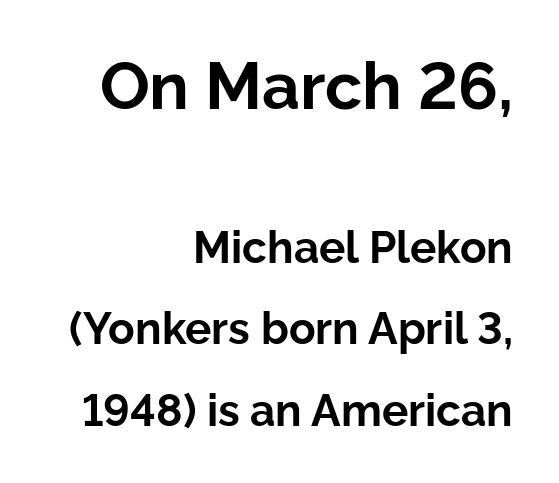
The image shows 66 px bold sans-serif type, upright; set right-aligned, line spacing 1.85x, normal letter spacing, not underlined; the first (top) block is 1.5x larger; low stroke contrast and a medium x-height.
